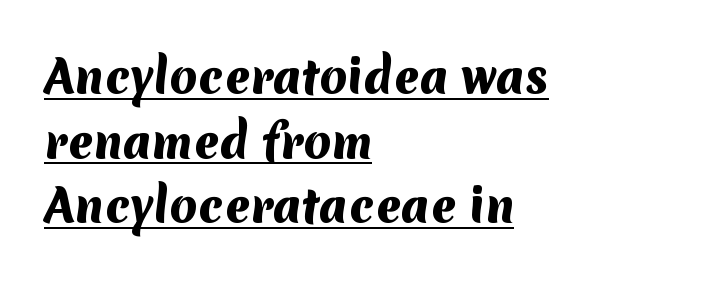
{"serif": "no", "bold": "yes", "weight": "heavy", "width": "normal", "stroke_contrast": "medium", "x_height": "medium", "monospaced": "no", "underline": "yes", "align": "left", "line_spacing": "normal", "line_spacing_ratio": 1.47, "letter_spacing": "normal", "letter_spacing_em": 0.0, "glyph_px": 44}
